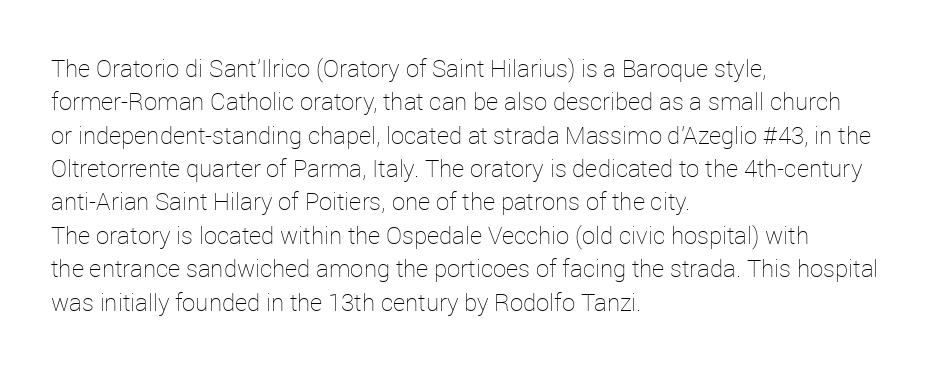
Q: Is the text bold? A: No.
Q: Is the text italic (slanted)? A: No, it is upright.
Q: Is the text underlined? A: No.
Q: How is the paragraph aligned? A: Left-aligned.
Q: Is the spacing between letters normal or unusually wide? A: Normal.
Q: Is the spacing between lines tight, normal or loose? A: Normal.
